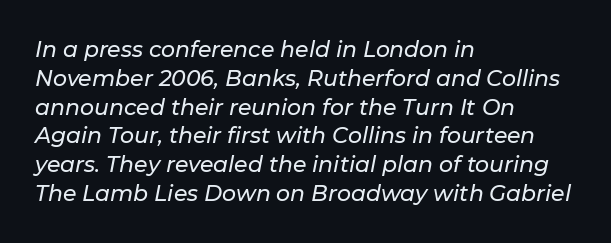
The type is set solid horizontally, with unmodified tracking. Each new line begins a customary step beneath the previous one. The lines in this sample share a left origin and differ only in where they stop. Rule under the text: the space is simply empty.
